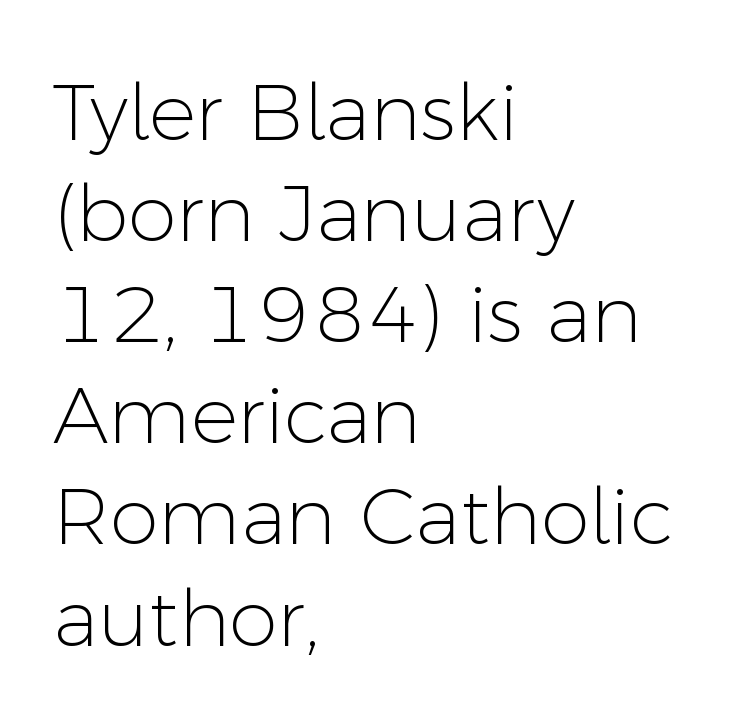
The image shows 79 px light sans-serif type, upright; set left-aligned, normal line spacing (1.28x), normal letter spacing, not underlined; low stroke contrast and a medium x-height.
